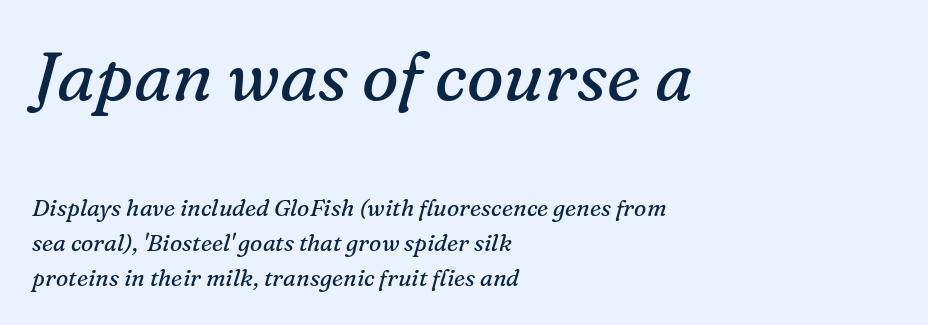
Q: Is the text bold? A: No.
Q: Is the text italic (slanted)? A: Yes, it leans right by about 16 degrees.
Q: Is the typeface a serif or a sans-serif typeface? A: Serif.
Q: Is the text underlined? A: No.
Q: How is the paragraph aligned? A: Left-aligned.
Q: Is the spacing between letters normal or unusually wide? A: Normal.
Q: Is the spacing between lines tight, normal or loose? A: Normal.
Q: Which block of text is set in a larger size, the first (top) or the second (bottom)? A: The first (top) one.
Q: Width (condensed, normal, or wide)? A: Normal.
Q: Stroke contrast? A: Medium.
Q: x-height? A: Medium.
Q: Monospaced? A: No.
